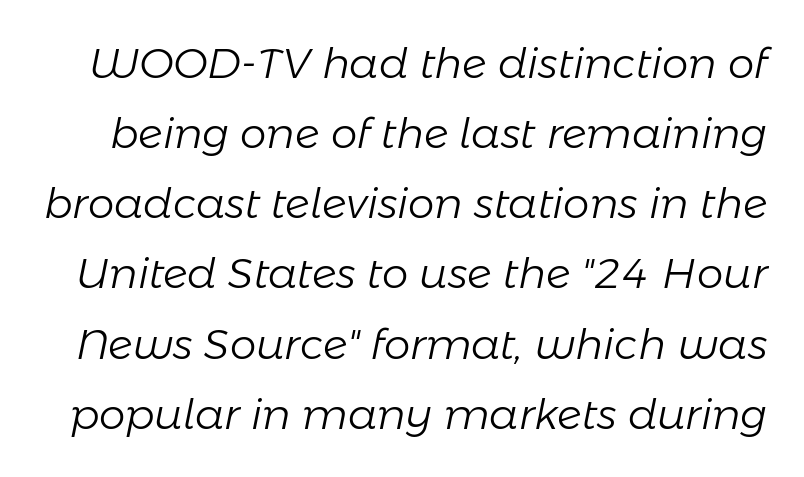
The image shows 42 px light type, italic (leaning right); set normal line spacing (1.67x), normal letter spacing, not underlined; low stroke contrast and a medium x-height.
